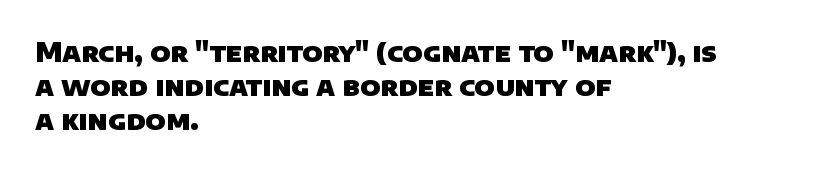
{"bold": "yes", "underline": "no", "align": "left", "line_spacing": "normal", "line_spacing_ratio": 1.3, "letter_spacing": "normal", "letter_spacing_em": 0.0, "glyph_px": 26}
